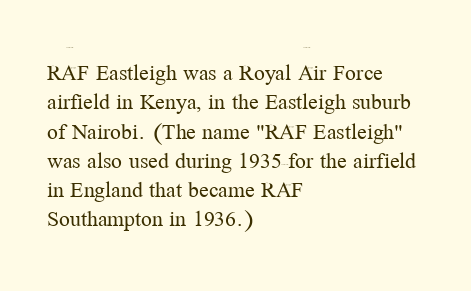
Q: Is the text bold? A: No.
Q: Is the text italic (slanted)? A: No, it is upright.
Q: Is the text underlined? A: No.
Q: How is the paragraph aligned? A: Left-aligned.
Q: Is the spacing between letters normal or unusually wide? A: Normal.
